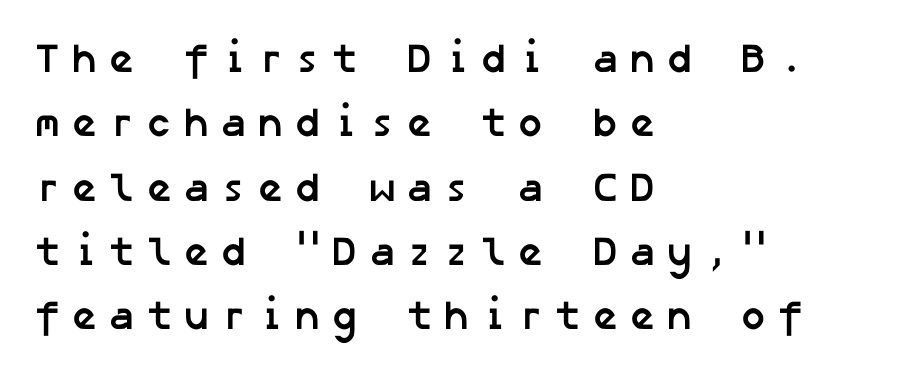
{"serif": "no", "bold": "yes", "weight": "semibold", "width": "normal", "stroke_contrast": "low", "x_height": "medium", "underline": "no", "align": "left", "line_spacing": "normal", "line_spacing_ratio": 1.57, "letter_spacing": "wide", "letter_spacing_em": 0.24, "glyph_px": 41}
